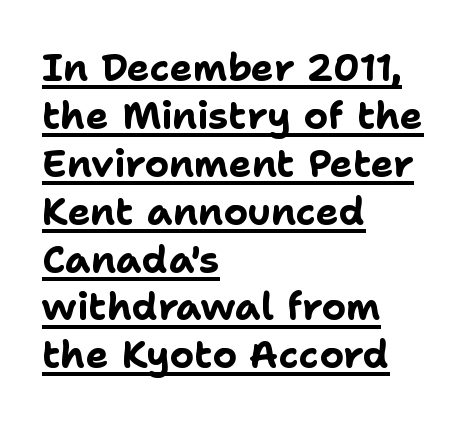
Q: Is the text bold? A: Yes.
Q: Is the text italic (slanted)? A: No, it is upright.
Q: Is the typeface a serif or a sans-serif typeface? A: Sans-serif.
Q: Is the text underlined? A: Yes.
Q: How is the paragraph aligned? A: Left-aligned.
Q: Is the spacing between letters normal or unusually wide? A: Normal.
Q: Is the spacing between lines tight, normal or loose? A: Normal.
Q: Width (condensed, normal, or wide)? A: Normal.
Q: Stroke contrast? A: Low.
Q: x-height? A: Medium.
Q: Monospaced? A: No.
